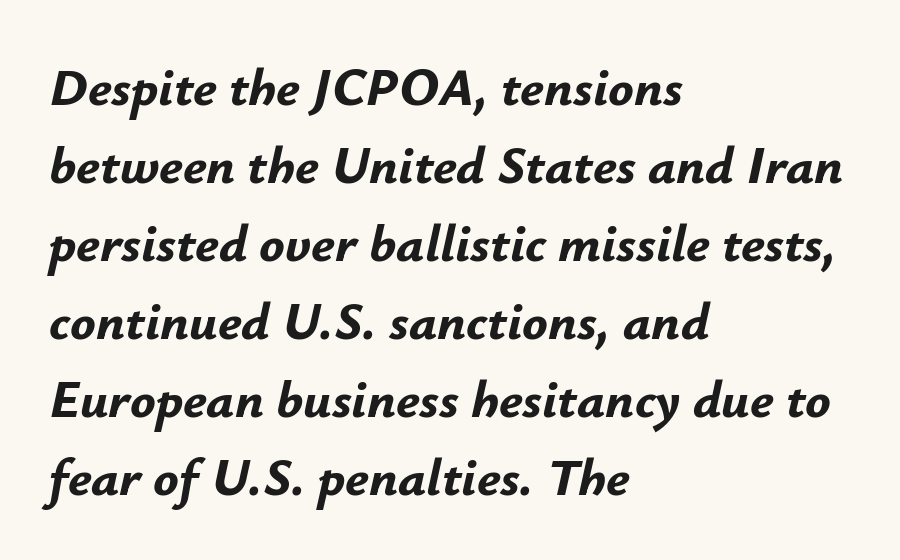
The glyphs look as if they've been sheared to an angle. The line texture is even and compact thanks to regular tracking. Successive baselines arrive at the customary interval. Character widths vary here, with narrow letters taking less room than wide ones.
